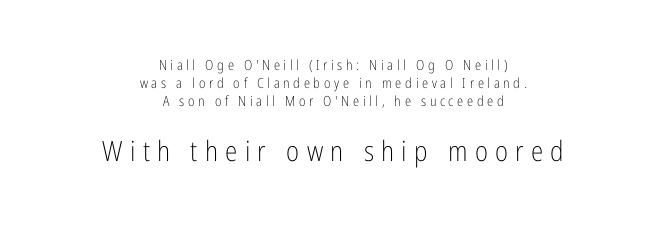
Q: Is the text bold? A: No.
Q: Is the text italic (slanted)? A: No, it is upright.
Q: Is the typeface a serif or a sans-serif typeface? A: Sans-serif.
Q: Is the text underlined? A: No.
Q: How is the paragraph aligned? A: Centered.
Q: Is the spacing between letters normal or unusually wide? A: Unusually wide.
Q: Is the spacing between lines tight, normal or loose? A: Normal.
Q: Which block of text is set in a larger size, the first (top) or the second (bottom)? A: The second (bottom) one.
Q: Width (condensed, normal, or wide)? A: Condensed.
Q: Stroke contrast? A: Low.
Q: x-height? A: Medium.
Q: Monospaced? A: No.
